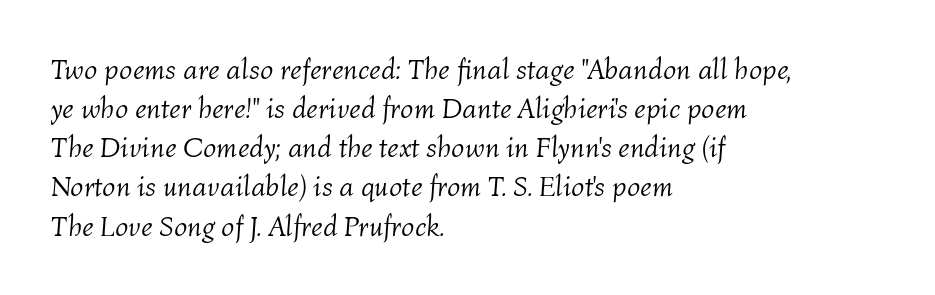
Q: Is the text bold? A: No.
Q: Is the text italic (slanted)? A: Yes, it leans right by about 4 degrees.
Q: Is the text underlined? A: No.
Q: How is the paragraph aligned? A: Left-aligned.
Q: Is the spacing between letters normal or unusually wide? A: Normal.
Q: Is the spacing between lines tight, normal or loose? A: Normal.
Q: Width (condensed, normal, or wide)? A: Normal.
Q: Stroke contrast? A: Medium.
Q: x-height? A: Medium.
Q: Monospaced? A: No.
